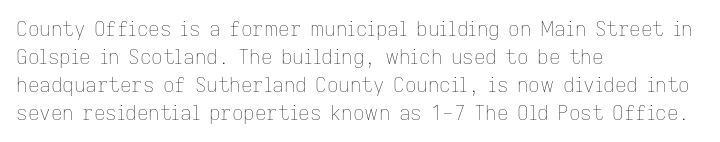
Q: Is the text bold? A: No.
Q: Is the text italic (slanted)? A: No, it is upright.
Q: Is the text underlined? A: No.
Q: How is the paragraph aligned? A: Left-aligned.
Q: Is the spacing between letters normal or unusually wide? A: Normal.
Q: Is the spacing between lines tight, normal or loose? A: Normal.
